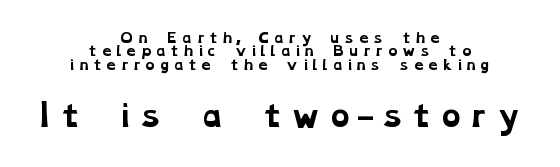
Q: Is the text bold? A: Yes.
Q: Is the typeface a serif or a sans-serif typeface? A: Serif.
Q: Is the text underlined? A: No.
Q: How is the paragraph aligned? A: Centered.
Q: Is the spacing between lines tight, normal or loose? A: Tight.
Q: Which block of text is set in a larger size, the first (top) or the second (bottom)? A: The second (bottom) one.
Q: Width (condensed, normal, or wide)? A: Wide.
Q: Stroke contrast? A: Low.
Q: x-height? A: Medium.
Q: Monospaced? A: No.
